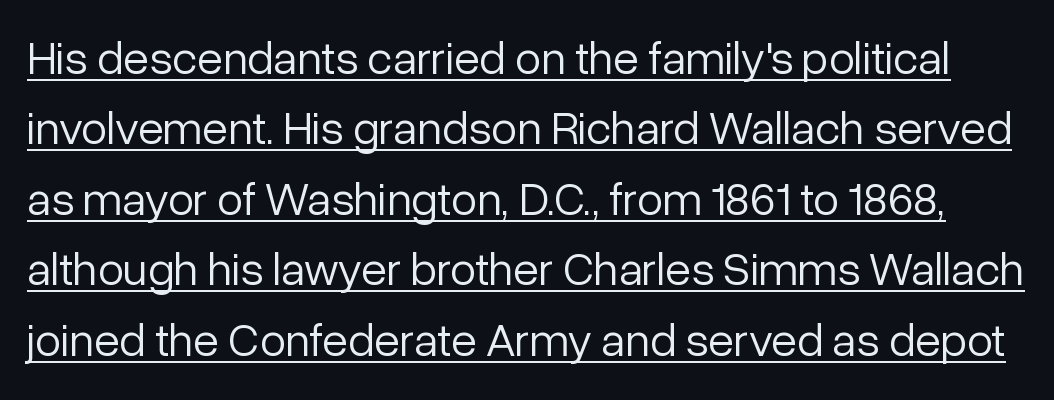
Q: Is the text bold? A: No.
Q: Is the text italic (slanted)? A: No, it is upright.
Q: Is the typeface a serif or a sans-serif typeface? A: Sans-serif.
Q: Is the text underlined? A: Yes.
Q: Is the spacing between letters normal or unusually wide? A: Normal.
Q: Is the spacing between lines tight, normal or loose? A: Normal.
Q: Width (condensed, normal, or wide)? A: Normal.
Q: Stroke contrast? A: Low.
Q: x-height? A: Medium.
Q: Monospaced? A: No.
